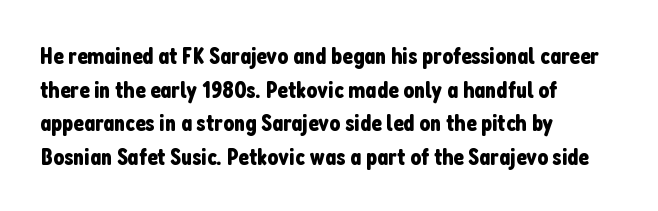
The image shows 24 px text type, upright; set left-aligned, normal line spacing (1.4x), normal letter spacing, not underlined.
